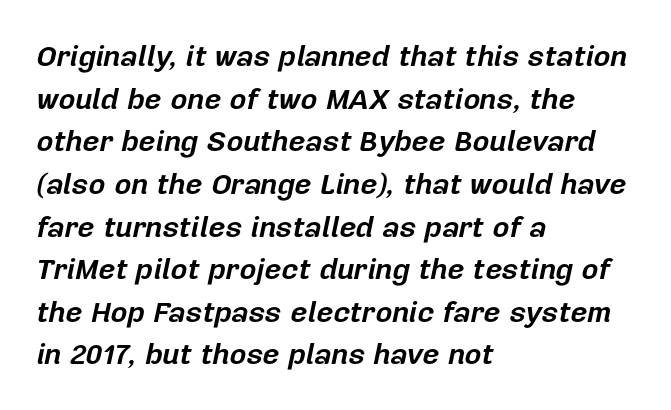
Is the type slanted? Yes — the strokes lean at a clear angle. Character widths vary here, with narrow letters taking less room than wide ones. Whoever set this chose a conventional vertical rhythm. The letters sit at their default tracking, neither squeezed nor spread.
